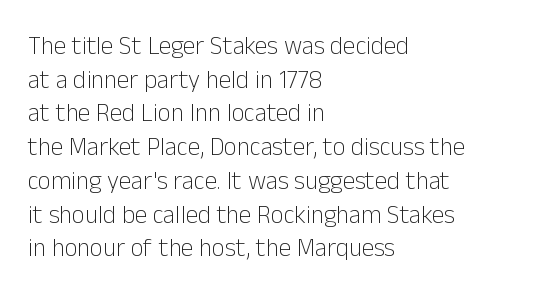
Honestly, there is no underline to notice here at all. When letters stand straight like this, we call the style roman or upright. The passage shown stacks its lines at a standard gap. Horizontal alignment here is leftward, the default for most running prose. Ink coverage per letter is moderate at most.
